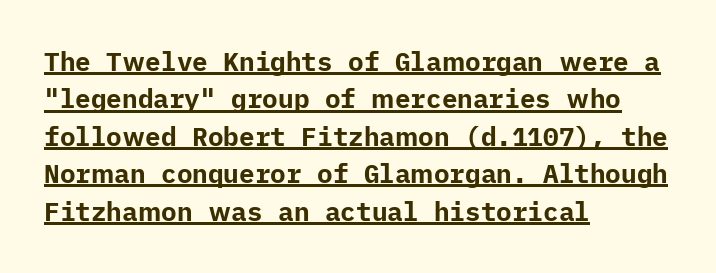
The image shows 26 px bold type, upright; set left-aligned, normal line spacing (1.44x), normal letter spacing, underlined.
